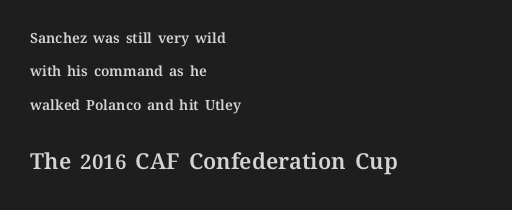
A classic flush-left, rag-right setting is used for this passage. The passage shown stacks its lines with a broad gap. Italic? Not at all — the glyphs are vertical. Bare-footed words on every line. Nobody touched the tracking dial on this one. The face used here appears at its bigger size in the lower chunk.
